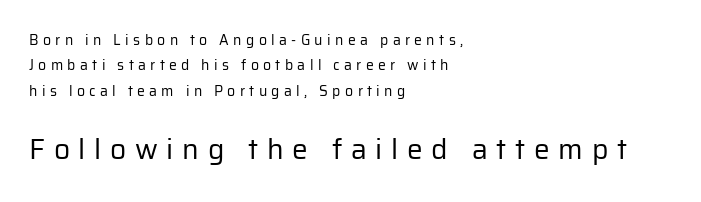
{"serif": "no", "italic": "no", "bold": "no", "weight": "regular", "width": "normal", "stroke_contrast": "low", "x_height": "medium", "monospaced": "no", "underline": "no", "align": "left", "line_spacing_ratio": 1.81, "letter_spacing": "wide", "letter_spacing_em": 0.31, "larger_block": "second", "size_ratio": 2.0, "glyph_px": 28}
